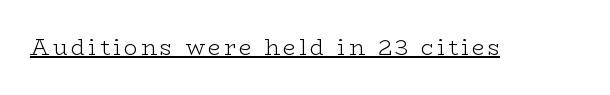
Q: Is the text bold? A: No.
Q: Is the text italic (slanted)? A: No, it is upright.
Q: Is the text underlined? A: Yes.
